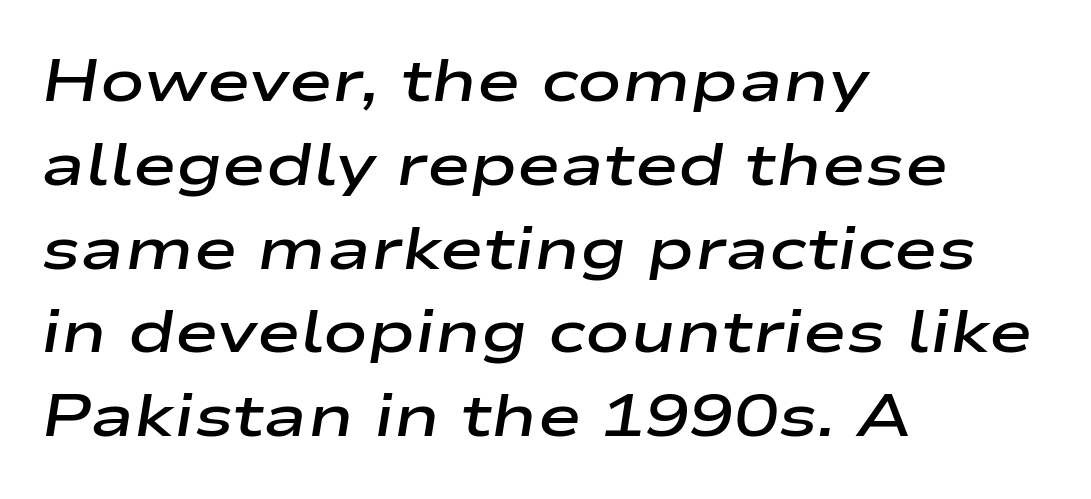
{"italic": "yes", "lean": "right", "slant_degrees": 9, "bold": "semi", "weight": "semibold", "width": "wide", "stroke_contrast": "low", "x_height": "medium", "monospaced": "no", "underline": "no", "align": "left", "line_spacing": "normal", "line_spacing_ratio": 1.42, "letter_spacing": "normal", "letter_spacing_em": 0.0, "glyph_px": 59}
